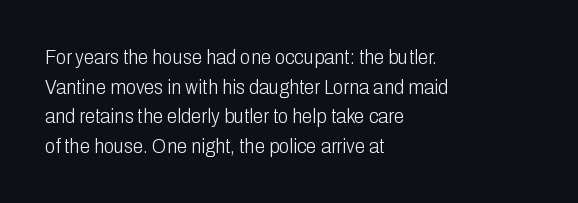
The image shows 21 px text type, upright; set left-aligned, normal line spacing (1.41x), normal letter spacing, not underlined.
